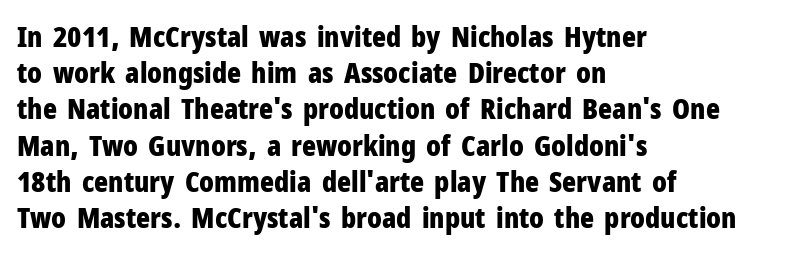
{"serif": "no", "italic": "no", "bold": "yes", "weight": "bold", "width": "condensed", "stroke_contrast": "low", "x_height": "medium", "monospaced": "no", "underline": "no", "align": "left", "line_spacing": "normal", "line_spacing_ratio": 1.25, "letter_spacing": "normal", "letter_spacing_em": 0.0, "glyph_px": 29}
